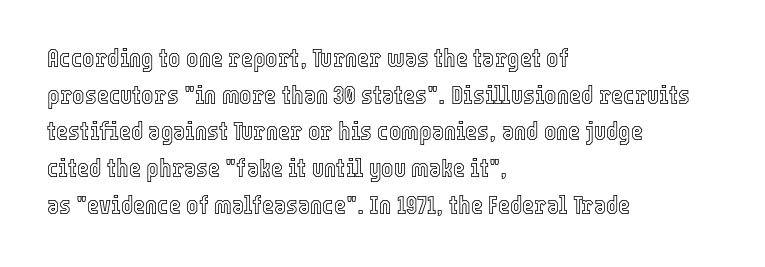
Q: Is the text italic (slanted)? A: No, it is upright.
Q: Is the text underlined? A: No.
Q: How is the paragraph aligned? A: Left-aligned.
Q: Is the spacing between letters normal or unusually wide? A: Normal.
Q: Is the spacing between lines tight, normal or loose? A: Normal.
